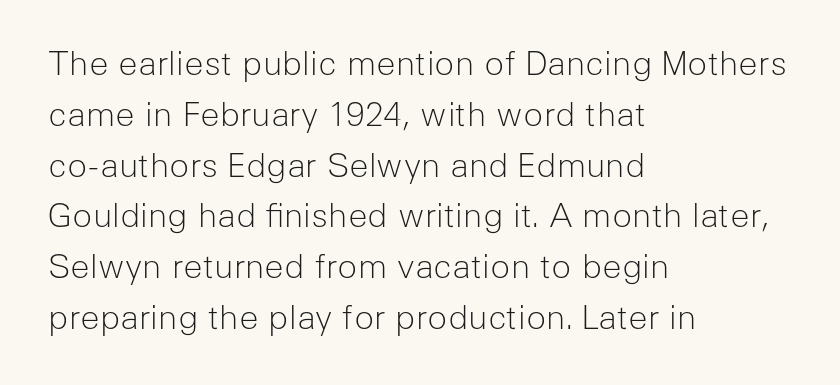
Q: Is the text bold? A: No.
Q: Is the text italic (slanted)? A: No, it is upright.
Q: Is the typeface a serif or a sans-serif typeface? A: Sans-serif.
Q: Is the text underlined? A: No.
Q: How is the paragraph aligned? A: Left-aligned.
Q: Is the spacing between letters normal or unusually wide? A: Normal.
Q: Is the spacing between lines tight, normal or loose? A: Normal.
Q: Width (condensed, normal, or wide)? A: Normal.
Q: Stroke contrast? A: Low.
Q: x-height? A: Medium.
Q: Monospaced? A: No.
